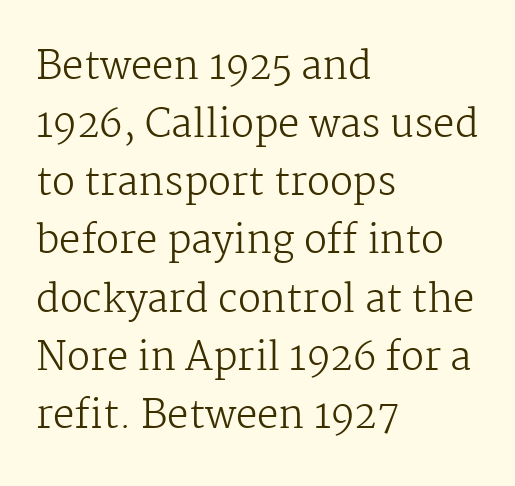
Q: Is the text bold? A: No.
Q: Is the text italic (slanted)? A: No, it is upright.
Q: Is the typeface a serif or a sans-serif typeface? A: Serif.
Q: Is the text underlined? A: No.
Q: How is the paragraph aligned? A: Left-aligned.
Q: Is the spacing between letters normal or unusually wide? A: Normal.
Q: Is the spacing between lines tight, normal or loose? A: Normal.
Q: Width (condensed, normal, or wide)? A: Normal.
Q: Stroke contrast? A: Medium.
Q: x-height? A: Medium.
Q: Monospaced? A: No.
